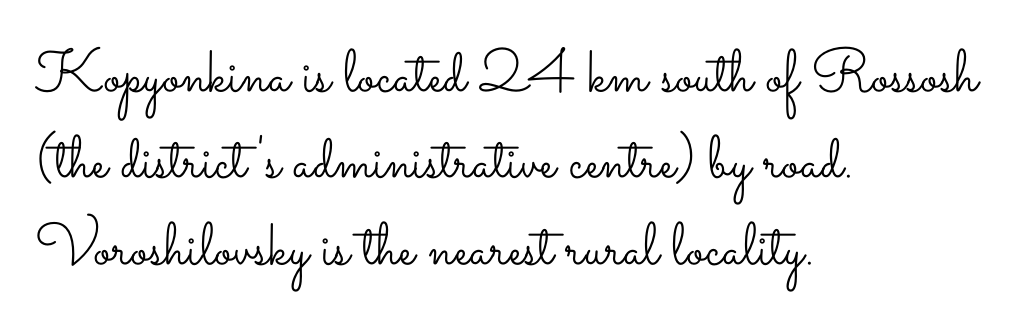
Casual observation: everything's shoved over to the left. Is this a fixed-width face? No — the glyphs have proportional, varying widths. Successive baselines arrive at the customary interval.
